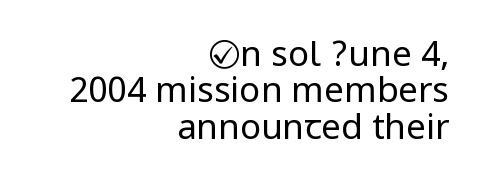
{"serif": "no", "italic": "no", "bold": "no", "weight": "regular", "width": "condensed", "stroke_contrast": "low", "underline": "no", "align": "right", "line_spacing": "tight", "line_spacing_ratio": 1.04, "letter_spacing": "normal", "letter_spacing_em": 0.0, "glyph_px": 35}
